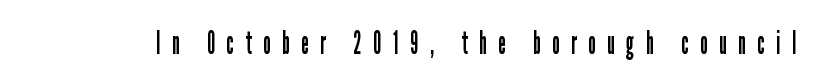
The image shows 33 px regular-weight, condensed sans-serif type, upright; set unusually wide letter spacing (+0.36 em), not underlined; low stroke contrast and a medium x-height.
